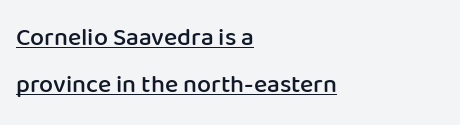
{"italic": "no", "bold": "semi", "underline": "yes", "align": "left", "line_spacing_ratio": 1.89, "letter_spacing": "normal", "letter_spacing_em": 0.0, "glyph_px": 25}
